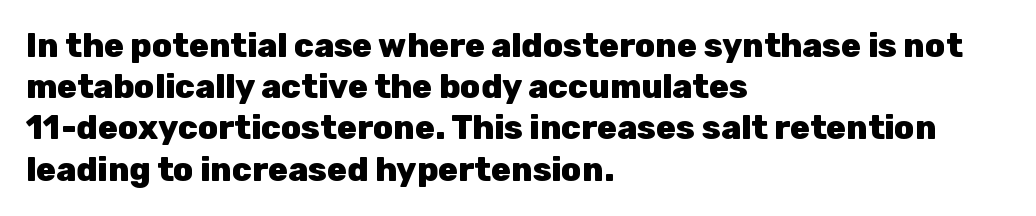
Is this a fixed-width face? No — the glyphs have proportional, varying widths. Stroke terminals: plain, sans-serif. The block of text has a typical density, with ordinary space between rows. Each line starts at the same left margin while the right side varies.
